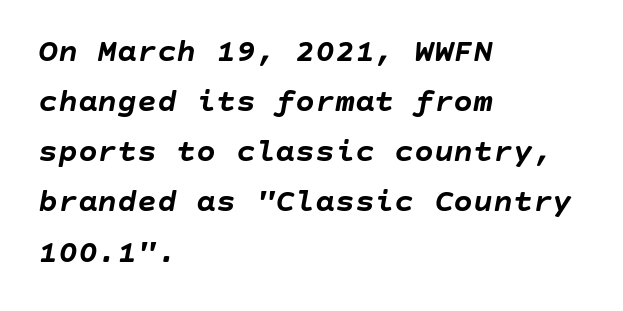
{"italic": "yes", "lean": "right", "slant_degrees": 10, "bold": "yes", "weight": "semibold", "width": "normal", "stroke_contrast": "low", "x_height": "large", "underline": "no", "align": "left", "line_spacing": "normal", "line_spacing_ratio": 1.52, "letter_spacing": "normal", "letter_spacing_em": 0.0, "glyph_px": 33}
